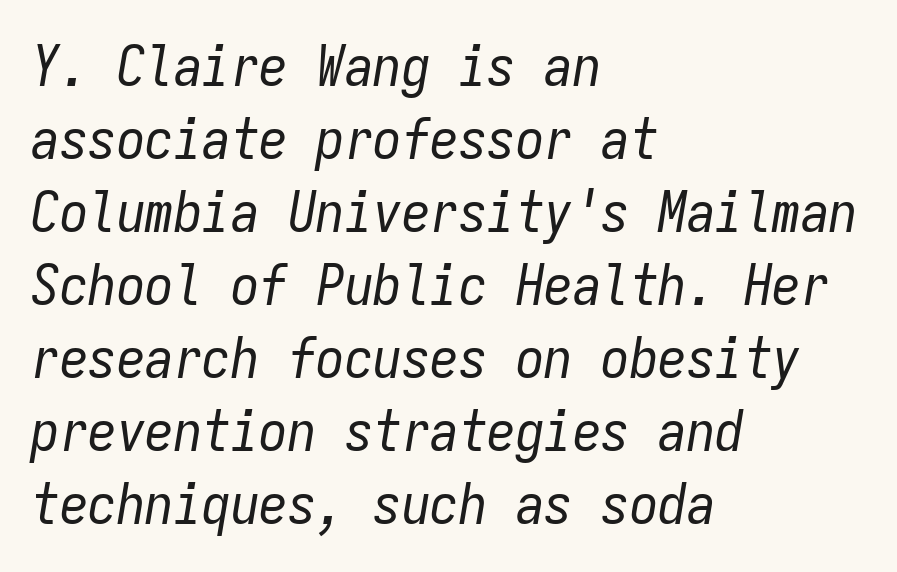
Italic? Definitely — the glyphs are oblique. The letterforms sit shoulder to shoulder at normal distance. Monospaced: the letters line up in strict vertical columns. Reading down the block, your eye returns to a fixed left position each line.
